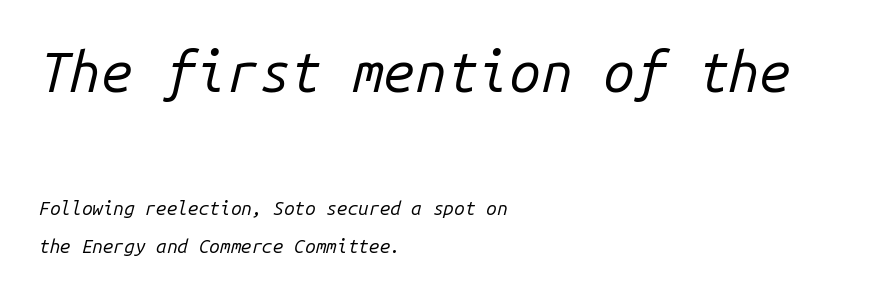
The rendering anchors every line to the left-hand side. Only glyphs here, with clear space below each row. The font sits on the lighter half of the weight spectrum, regular included. Looks like terminal output: every glyph gets an equal slot. Designer's note — italics engaged.
